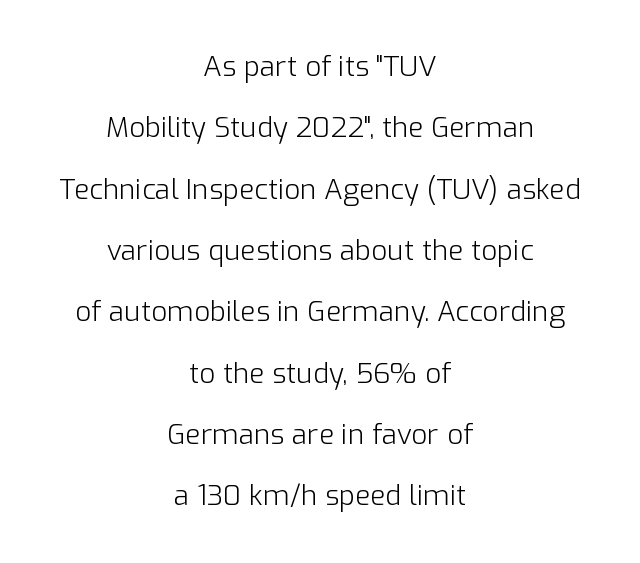
Q: Is the text bold? A: No.
Q: Is the text italic (slanted)? A: No, it is upright.
Q: Is the typeface a serif or a sans-serif typeface? A: Sans-serif.
Q: Is the text underlined? A: No.
Q: How is the paragraph aligned? A: Centered.
Q: Is the spacing between letters normal or unusually wide? A: Normal.
Q: Is the spacing between lines tight, normal or loose? A: Loose.
Q: Width (condensed, normal, or wide)? A: Normal.
Q: Stroke contrast? A: Low.
Q: x-height? A: Medium.
Q: Monospaced? A: No.
